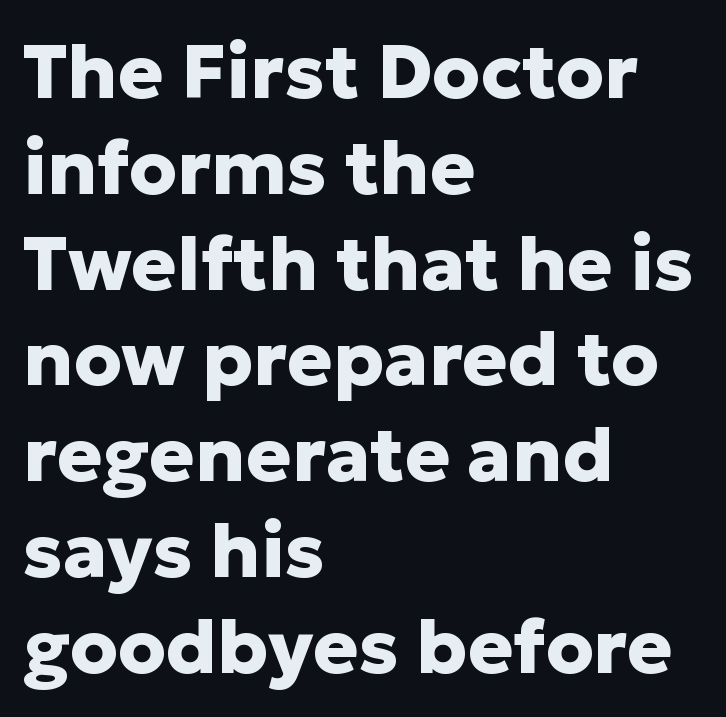
Q: Is the text bold? A: Yes.
Q: Is the text italic (slanted)? A: No, it is upright.
Q: Is the typeface a serif or a sans-serif typeface? A: Sans-serif.
Q: Is the text underlined? A: No.
Q: How is the paragraph aligned? A: Left-aligned.
Q: Is the spacing between letters normal or unusually wide? A: Normal.
Q: Is the spacing between lines tight, normal or loose? A: Normal.
Q: Width (condensed, normal, or wide)? A: Normal.
Q: Stroke contrast? A: Low.
Q: x-height? A: Medium.
Q: Monospaced? A: No.
